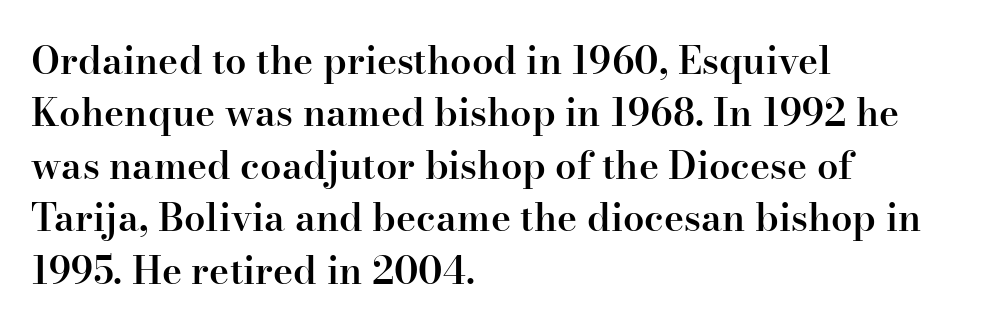
Characters follow at the spacing the type designer built in. Every row of glyphs begins at an identical x-position on the left. A serif font was chosen for this passage. Words float on clear page, feet unadorned. Every stem runs plumb, perpendicular to the baseline.
